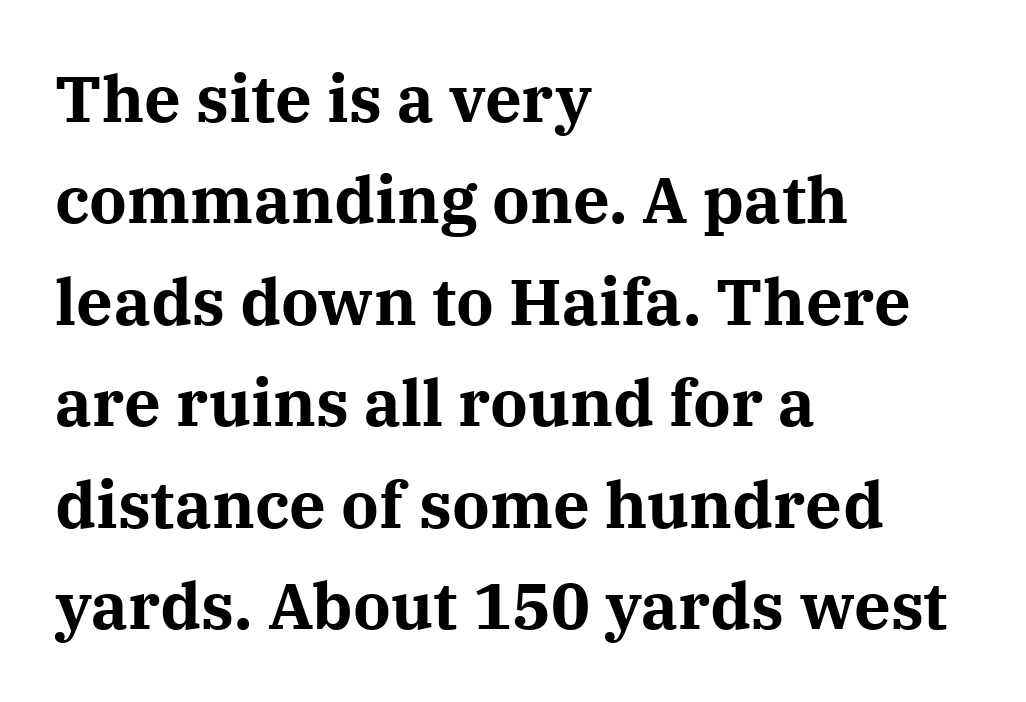
The lines are quadded left. Look at the bottom of the vertical strokes: they flare into serifs here. Weight: bold. Looks like regular typesetting: each glyph gets only the width it needs.
